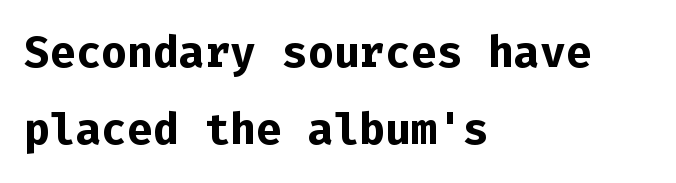
Q: Is the text bold? A: Yes.
Q: Is the text italic (slanted)? A: No, it is upright.
Q: Is the typeface a serif or a sans-serif typeface? A: Sans-serif.
Q: Is the text underlined? A: No.
Q: How is the paragraph aligned? A: Left-aligned.
Q: Is the spacing between letters normal or unusually wide? A: Normal.
Q: Width (condensed, normal, or wide)? A: Normal.
Q: Stroke contrast? A: Low.
Q: x-height? A: Medium.
Q: Monospaced? A: Yes.
